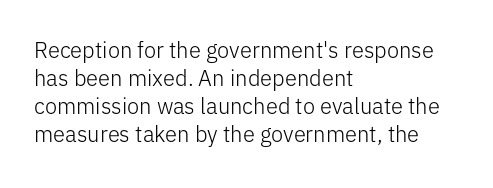
Normally led — the rows are evenly, conventionally spaced. Underlining? Definitely not there. The axis of the letterforms is exactly vertical. The passage is arranged the way most books set body copy — flush left. Default kerning and tracking; the words read as compact shapes.
